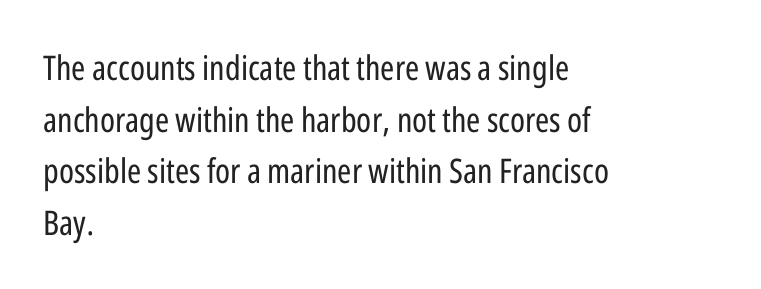
{"serif": "no", "italic": "no", "bold": "no", "weight": "regular", "width": "condensed", "stroke_contrast": "low", "x_height": "medium", "monospaced": "no", "underline": "no", "align": "left", "line_spacing": "normal", "line_spacing_ratio": 1.52, "letter_spacing": "normal", "letter_spacing_em": 0.0, "glyph_px": 34}
